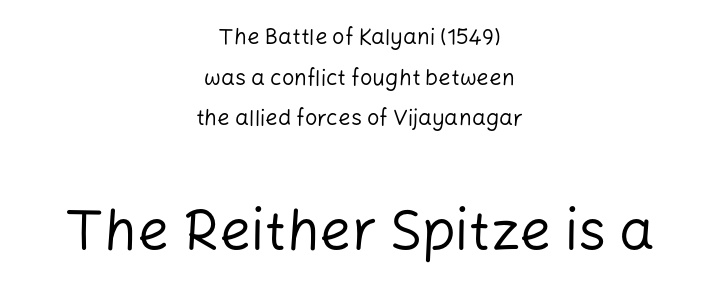
These glyphs show unthickened strokes, regular width or finer. The type is set solid horizontally, with unmodified tracking. This sample uses an upright cut, with every glyph sitting square on the baseline. Compare the two chunks: the lower has the greater cap height. The text block is weighted toward neither margin, spreading evenly from the middle.
